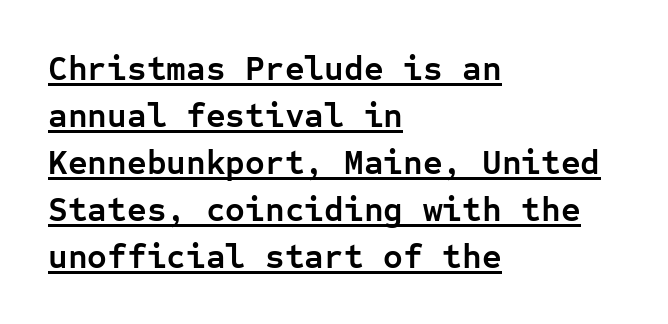
Q: Is the text bold? A: Yes.
Q: Is the text italic (slanted)? A: No, it is upright.
Q: Is the typeface a serif or a sans-serif typeface? A: Sans-serif.
Q: Is the text underlined? A: Yes.
Q: How is the paragraph aligned? A: Left-aligned.
Q: Is the spacing between letters normal or unusually wide? A: Normal.
Q: Is the spacing between lines tight, normal or loose? A: Normal.
Q: Width (condensed, normal, or wide)? A: Normal.
Q: Stroke contrast? A: Low.
Q: x-height? A: Medium.
Q: Monospaced? A: Yes.
